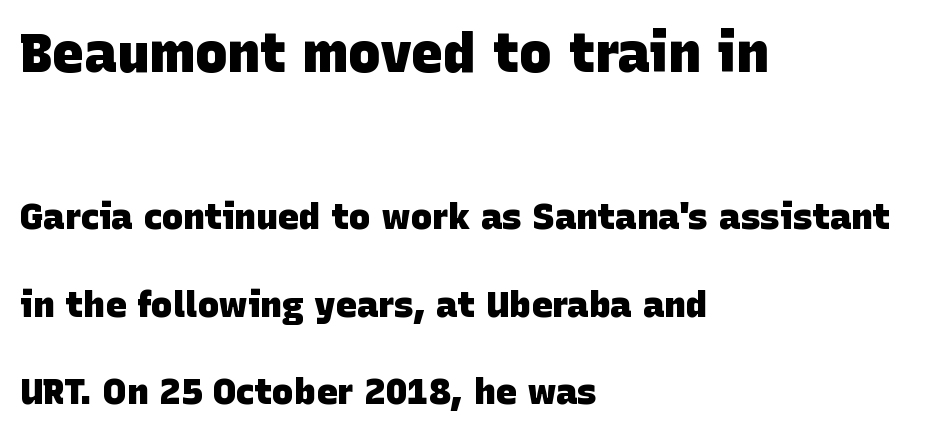
The image shows 54 px heavy sans-serif type; set left-aligned, loose line spacing (2.43x), normal letter spacing, not underlined; the first (top) block is 1.5x larger; low stroke contrast and a large x-height.
